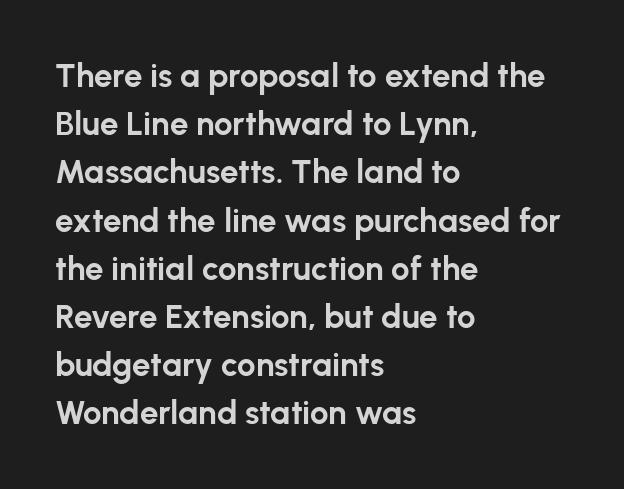
The image shows 33 px bold sans-serif type, upright; set left-aligned, normal line spacing (1.46x), normal letter spacing, not underlined; low stroke contrast and a medium x-height.
